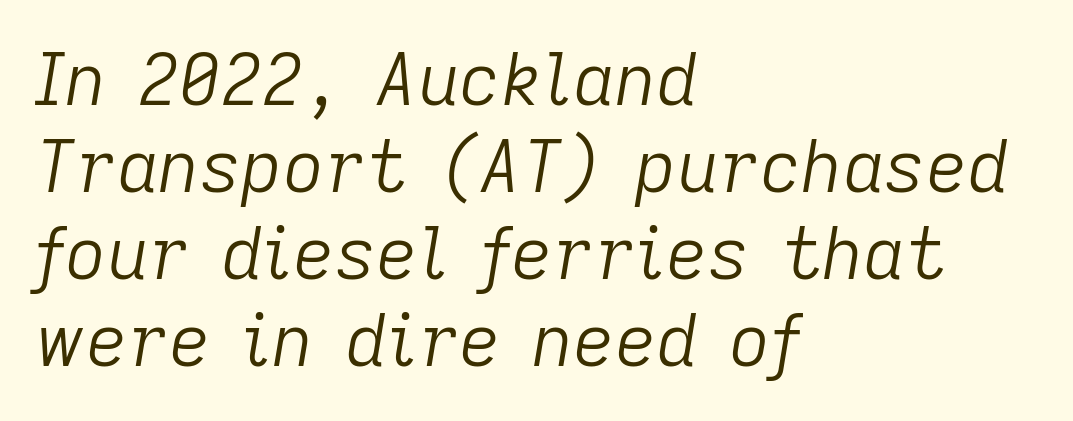
The image shows 72 px light type, italic (leaning right); set left-aligned, line spacing 1.21x, normal letter spacing, not underlined; low stroke contrast and a medium x-height.
